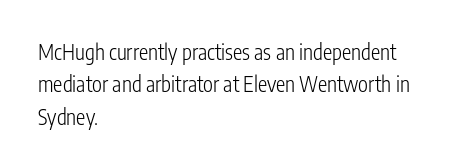
Q: Is the text bold? A: No.
Q: Is the text italic (slanted)? A: No, it is upright.
Q: Is the text underlined? A: No.
Q: How is the paragraph aligned? A: Left-aligned.
Q: Is the spacing between letters normal or unusually wide? A: Normal.
Q: Is the spacing between lines tight, normal or loose? A: Normal.
